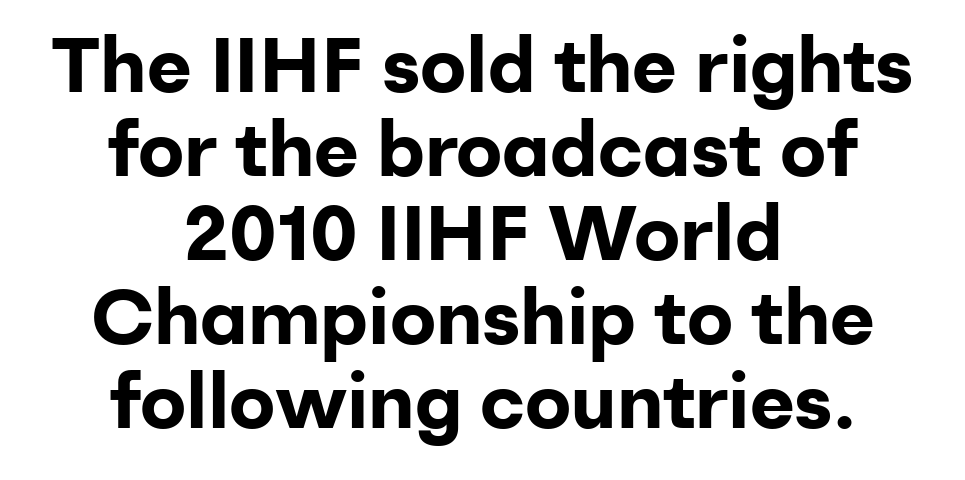
Q: Is the text bold? A: Yes.
Q: Is the text italic (slanted)? A: No, it is upright.
Q: Is the typeface a serif or a sans-serif typeface? A: Sans-serif.
Q: Is the text underlined? A: No.
Q: How is the paragraph aligned? A: Centered.
Q: Is the spacing between letters normal or unusually wide? A: Normal.
Q: Is the spacing between lines tight, normal or loose? A: Tight.
Q: Width (condensed, normal, or wide)? A: Normal.
Q: Stroke contrast? A: Low.
Q: x-height? A: Medium.
Q: Monospaced? A: No.
